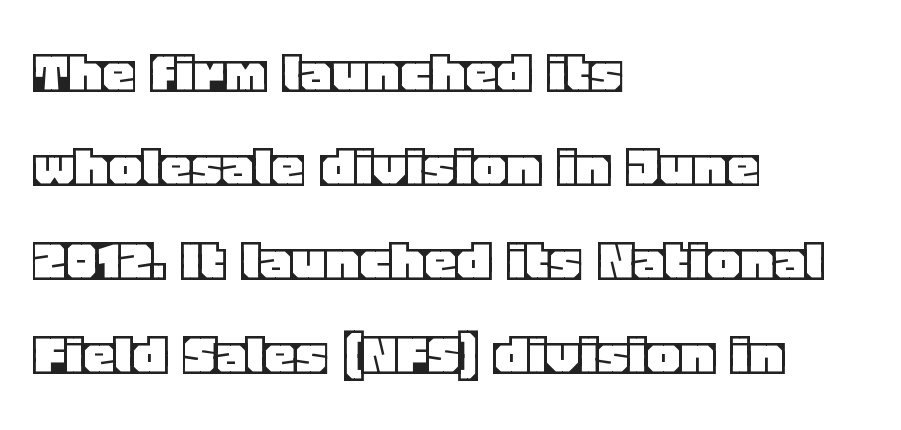
The image shows 64 px text type, upright; set left-aligned, normal line spacing (1.47x), normal letter spacing, not underlined; a large x-height.
